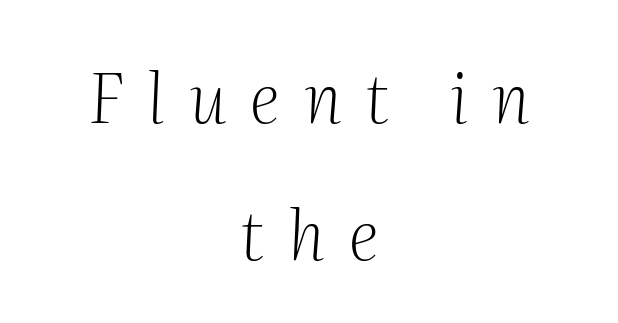
The image shows 68 px light serif type, italic (leaning right); set centered, loose line spacing (2.01x), unusually wide letter spacing (+0.35 em), not underlined; medium stroke contrast and a medium x-height.
